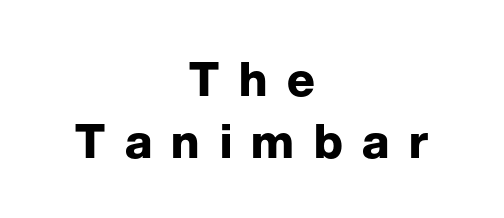
The image shows 47 px bold sans-serif type, upright; set centered, normal line spacing (1.31x), unusually wide letter spacing (+0.42 em), not underlined; low stroke contrast and a medium x-height.
